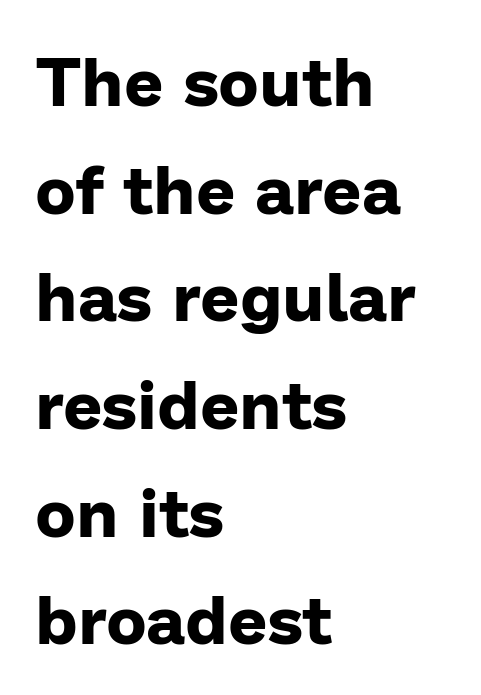
{"serif": "no", "italic": "no", "bold": "yes", "weight": "bold", "width": "normal", "stroke_contrast": "low", "x_height": "medium", "monospaced": "no", "underline": "no", "align": "left", "line_spacing": "normal", "line_spacing_ratio": 1.56, "letter_spacing": "normal", "letter_spacing_em": 0.0, "glyph_px": 69}
